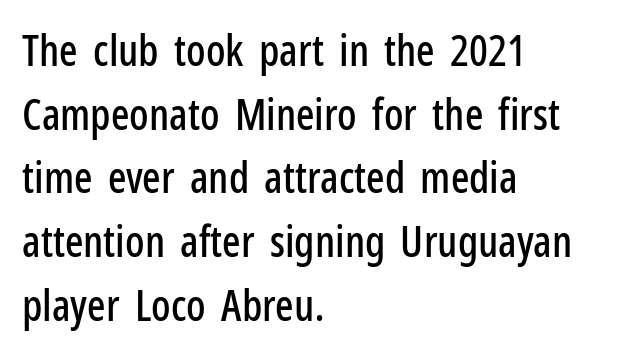
Q: Is the text italic (slanted)? A: No, it is upright.
Q: Is the typeface a serif or a sans-serif typeface? A: Sans-serif.
Q: Is the text underlined? A: No.
Q: How is the paragraph aligned? A: Left-aligned.
Q: Is the spacing between letters normal or unusually wide? A: Normal.
Q: Is the spacing between lines tight, normal or loose? A: Normal.
Q: Width (condensed, normal, or wide)? A: Condensed.
Q: Stroke contrast? A: Low.
Q: x-height? A: Medium.
Q: Monospaced? A: No.
